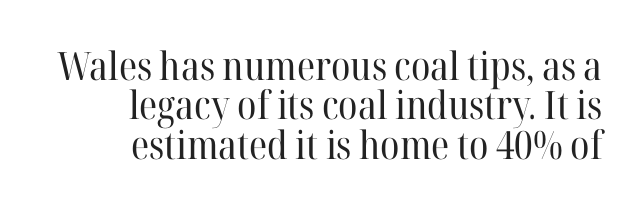
This rendering features lettering with no underline. Inter-character spacing is left at the font's built-in metrics. Characters remain perfectly vertical along every line. Character widths vary here, with narrow letters taking less room than wide ones.
